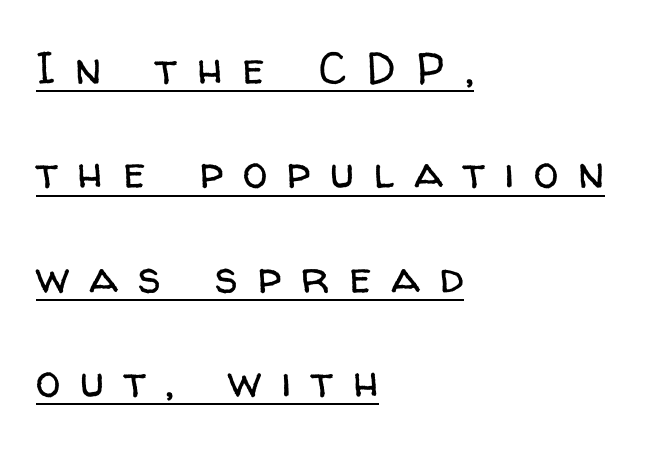
Display-style spreading of the glyphs; the letterfit is very open. Ascenders rise straight up at ninety degrees. The rag falls on the right side of this text block. Vertically, the passage feels expansive, rows floating well apart.
